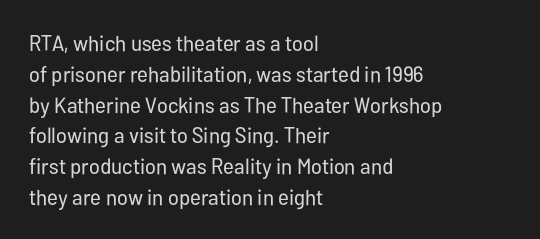
{"italic": "no", "bold": "no", "underline": "no", "align": "left", "line_spacing": "normal", "line_spacing_ratio": 1.4, "letter_spacing": "normal", "letter_spacing_em": 0.0, "glyph_px": 22}
